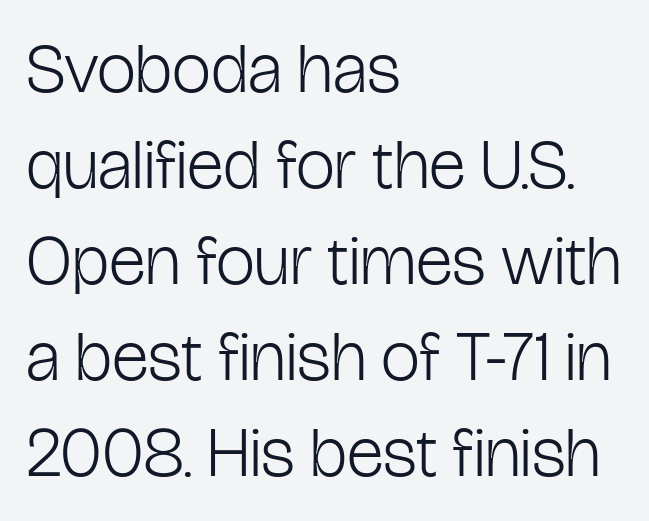
Q: Is the text bold? A: No.
Q: Is the text italic (slanted)? A: No, it is upright.
Q: Is the typeface a serif or a sans-serif typeface? A: Sans-serif.
Q: Is the text underlined? A: No.
Q: How is the paragraph aligned? A: Left-aligned.
Q: Is the spacing between letters normal or unusually wide? A: Normal.
Q: Is the spacing between lines tight, normal or loose? A: Normal.
Q: Width (condensed, normal, or wide)? A: Condensed.
Q: Stroke contrast? A: Low.
Q: x-height? A: Medium.
Q: Monospaced? A: No.
